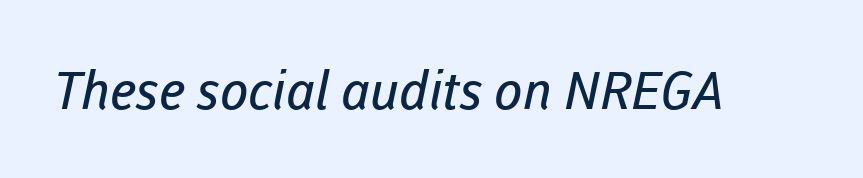
{"serif": "no", "bold": "no", "weight": "regular", "width": "normal", "stroke_contrast": "low", "x_height": "medium", "monospaced": "no", "underline": "no", "letter_spacing": "normal", "letter_spacing_em": 0.0, "glyph_px": 52}
